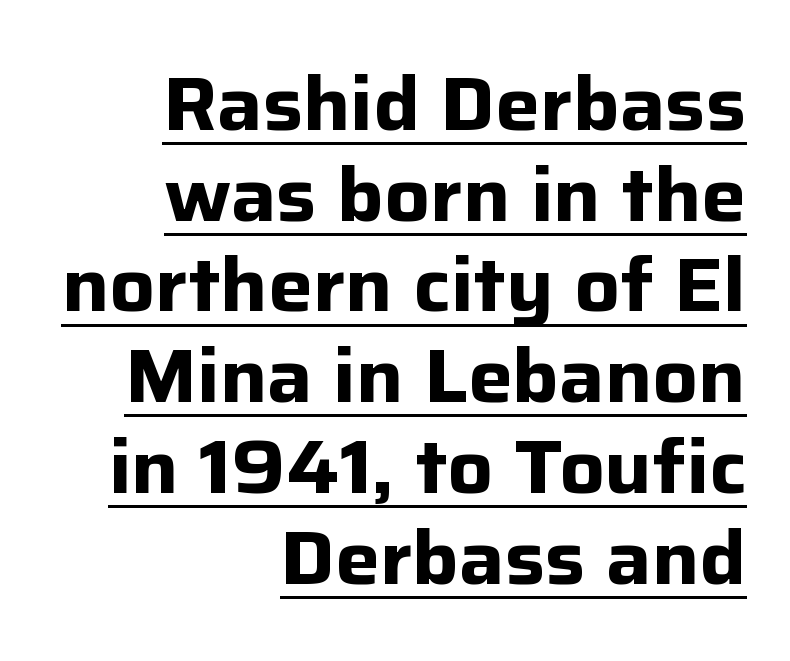
The image shows 75 px bold sans-serif type, upright; set right-aligned, line spacing 1.21x, normal letter spacing, underlined; low stroke contrast and a medium x-height.
